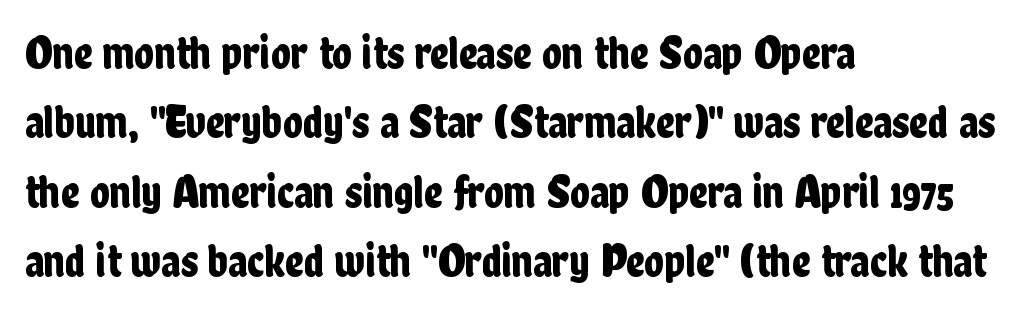
Q: Is the text italic (slanted)? A: No, it is upright.
Q: Is the typeface a serif or a sans-serif typeface? A: Sans-serif.
Q: Is the text underlined? A: No.
Q: How is the paragraph aligned? A: Left-aligned.
Q: Is the spacing between letters normal or unusually wide? A: Normal.
Q: Is the spacing between lines tight, normal or loose? A: Normal.
Q: Width (condensed, normal, or wide)? A: Condensed.
Q: Stroke contrast? A: Low.
Q: x-height? A: Medium.
Q: Monospaced? A: No.
